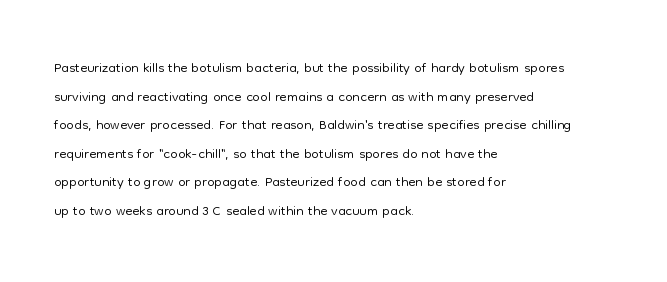
The image shows 21 px text type, upright; set left-aligned, normal line spacing (1.36x), normal letter spacing, not underlined.
